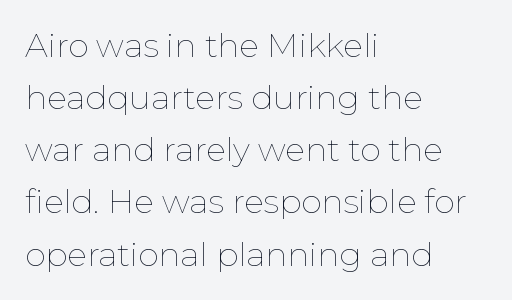
The image shows 33 px thin type, upright; set left-aligned, normal line spacing (1.58x), normal letter spacing, not underlined; low stroke contrast and a medium x-height.
